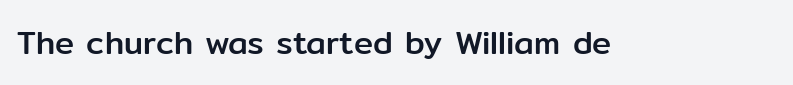
Q: Is the text italic (slanted)? A: No, it is upright.
Q: Is the typeface a serif or a sans-serif typeface? A: Sans-serif.
Q: Is the text underlined? A: No.
Q: Is the spacing between letters normal or unusually wide? A: Normal.
Q: Width (condensed, normal, or wide)? A: Normal.
Q: Stroke contrast? A: Low.
Q: x-height? A: Medium.
Q: Monospaced? A: No.
